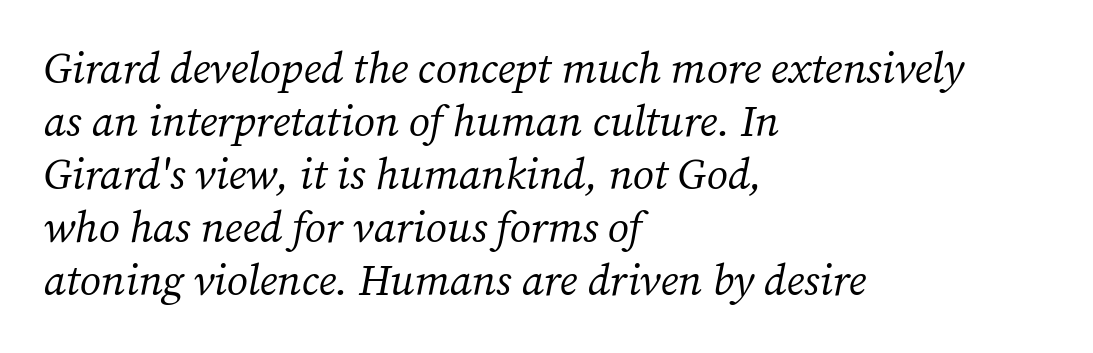
{"serif": "yes", "italic": "yes", "lean": "right", "slant_degrees": 12, "bold": "no", "weight": "regular", "width": "normal", "stroke_contrast": "medium", "x_height": "medium", "monospaced": "no", "underline": "no", "align": "left", "line_spacing_ratio": 1.23, "letter_spacing": "normal", "letter_spacing_em": 0.0, "glyph_px": 43}
